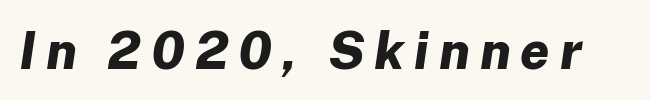
The image shows 52 px bold type, italic (leaning right); set not underlined; low stroke contrast and a medium x-height.
